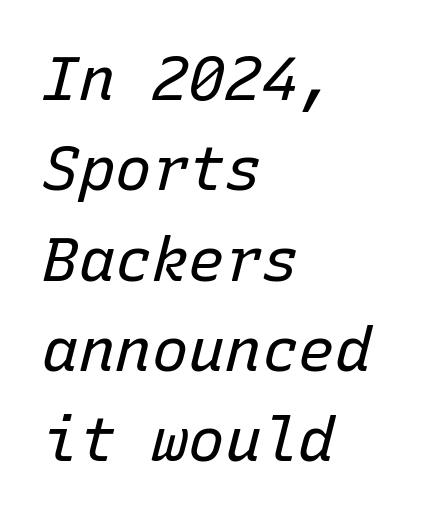
Q: Is the text bold? A: No.
Q: Is the text italic (slanted)? A: Yes, it leans right by about 15 degrees.
Q: Is the text underlined? A: No.
Q: How is the paragraph aligned? A: Left-aligned.
Q: Is the spacing between letters normal or unusually wide? A: Normal.
Q: Is the spacing between lines tight, normal or loose? A: Normal.
Q: Width (condensed, normal, or wide)? A: Normal.
Q: Stroke contrast? A: Low.
Q: x-height? A: Medium.
Q: Monospaced? A: Yes.
